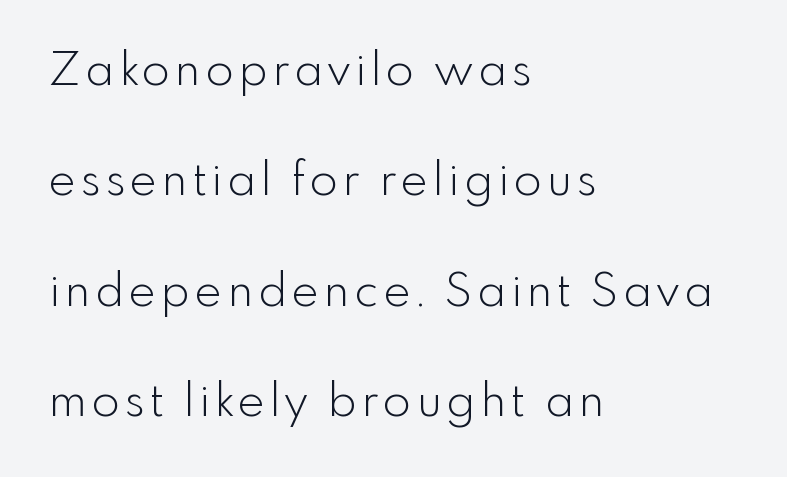
A typesetter would call this proportional, since set widths differ per character. A sans-serif font was chosen for this passage. Unbolded letterforms with no extra heft. Honestly, the rows look like they've been pulled way apart. Letters rest on an invisible, unmarked baseline.
